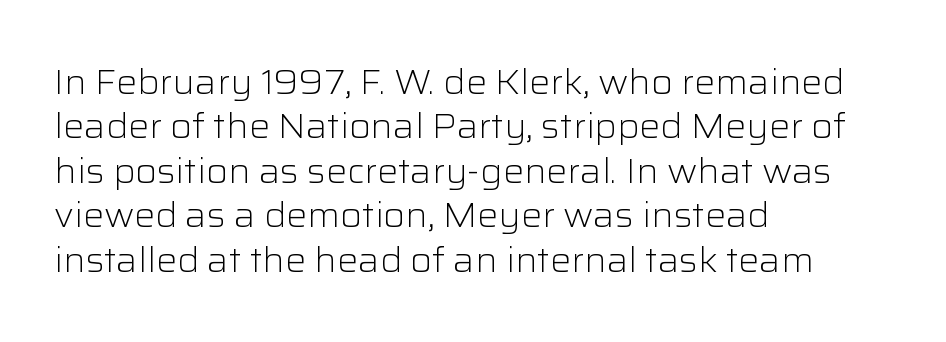
{"serif": "no", "italic": "no", "bold": "no", "weight": "light", "width": "normal", "stroke_contrast": "low", "x_height": "medium", "monospaced": "no", "underline": "no", "align": "left", "line_spacing": "normal", "line_spacing_ratio": 1.27, "letter_spacing": "normal", "letter_spacing_em": 0.0, "glyph_px": 35}
